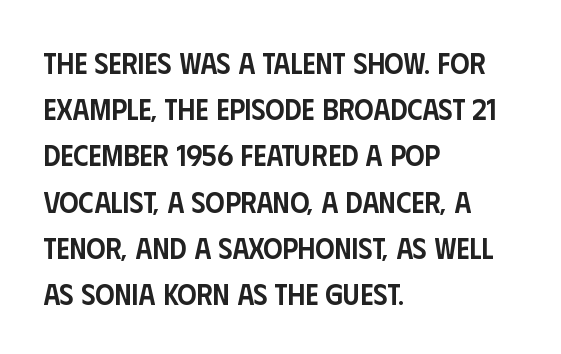
Left-aligned paragraph, ragged on the right. Is the letter spacing exaggerated? No — it looks like the ordinary default. Examine the stroke ends and you'll find no serifs. The type sits square on the baseline with zero lean. Regarding leading, the lines here are spaced in the standard way. This sample has the flowing, uneven cadence of proportional lettering.
